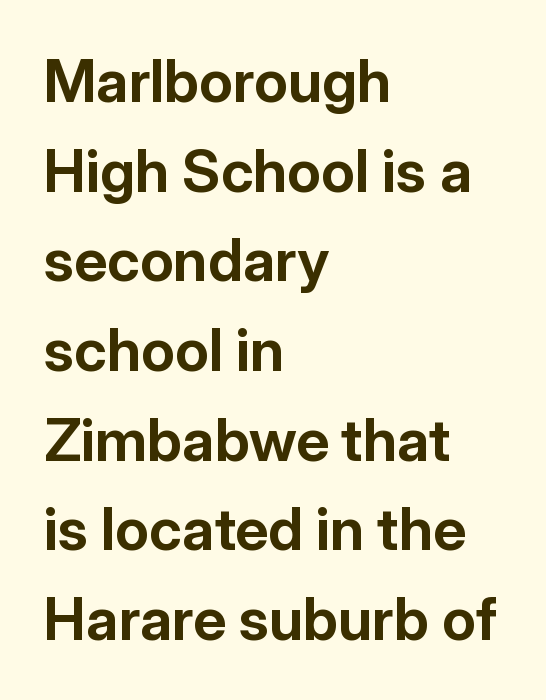
Nothing unusual about the tracking: characters are spaced as the font intends. Pretty heavy lettering here — definitely bold. It's the straight-up-and-down kind of type. Stroke terminals: plain, sans-serif. Casual observation: everything's shoved over to the left.
